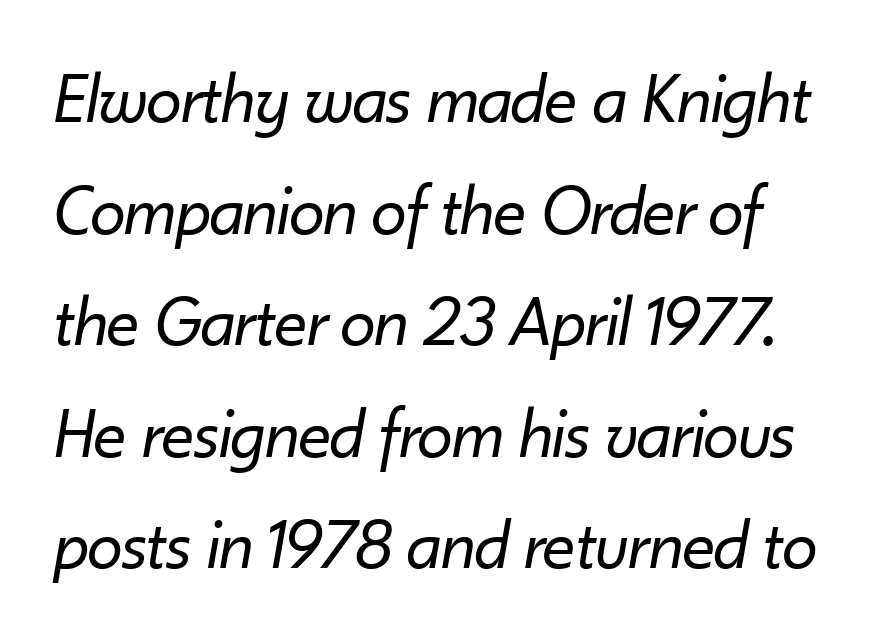
Q: Is the text bold? A: No.
Q: Is the text italic (slanted)? A: Yes, it leans right by about 10 degrees.
Q: Is the text underlined? A: No.
Q: Is the spacing between letters normal or unusually wide? A: Normal.
Q: Is the spacing between lines tight, normal or loose? A: Normal.
Q: Width (condensed, normal, or wide)? A: Normal.
Q: Stroke contrast? A: Low.
Q: x-height? A: Small.
Q: Monospaced? A: No.
